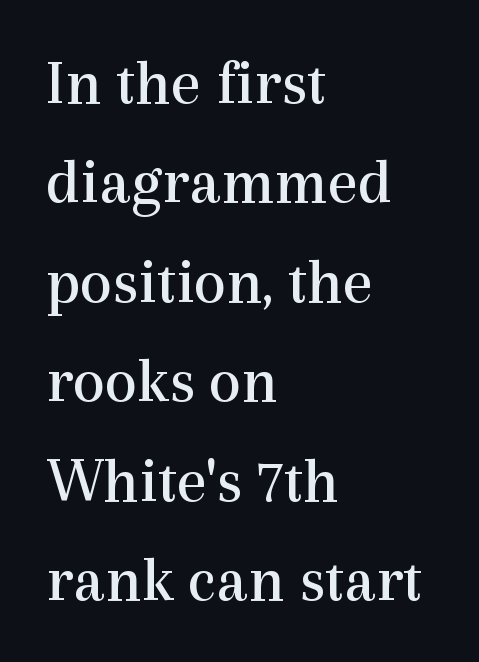
Q: Is the text bold? A: No.
Q: Is the text italic (slanted)? A: No, it is upright.
Q: Is the typeface a serif or a sans-serif typeface? A: Serif.
Q: Is the text underlined? A: No.
Q: How is the paragraph aligned? A: Left-aligned.
Q: Is the spacing between letters normal or unusually wide? A: Normal.
Q: Is the spacing between lines tight, normal or loose? A: Normal.
Q: Width (condensed, normal, or wide)? A: Normal.
Q: x-height? A: Medium.
Q: Monospaced? A: No.
